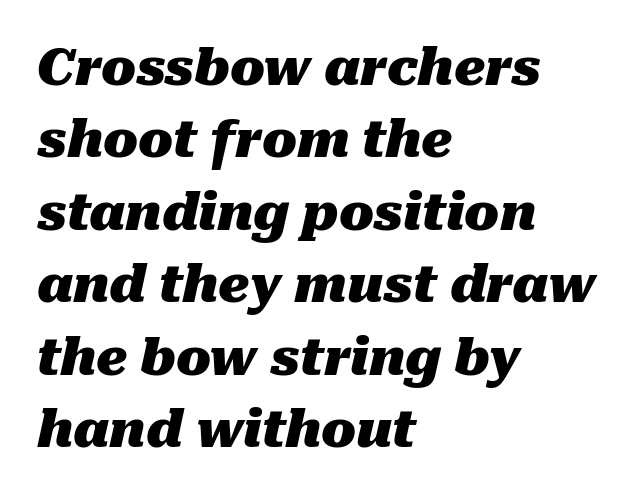
Q: Is the text bold? A: Yes.
Q: Is the text italic (slanted)? A: Yes, it leans right by about 10 degrees.
Q: Is the text underlined? A: No.
Q: How is the paragraph aligned? A: Left-aligned.
Q: Is the spacing between letters normal or unusually wide? A: Normal.
Q: Is the spacing between lines tight, normal or loose? A: Normal.
Q: Width (condensed, normal, or wide)? A: Normal.
Q: Stroke contrast? A: Medium.
Q: x-height? A: Medium.
Q: Monospaced? A: No.
